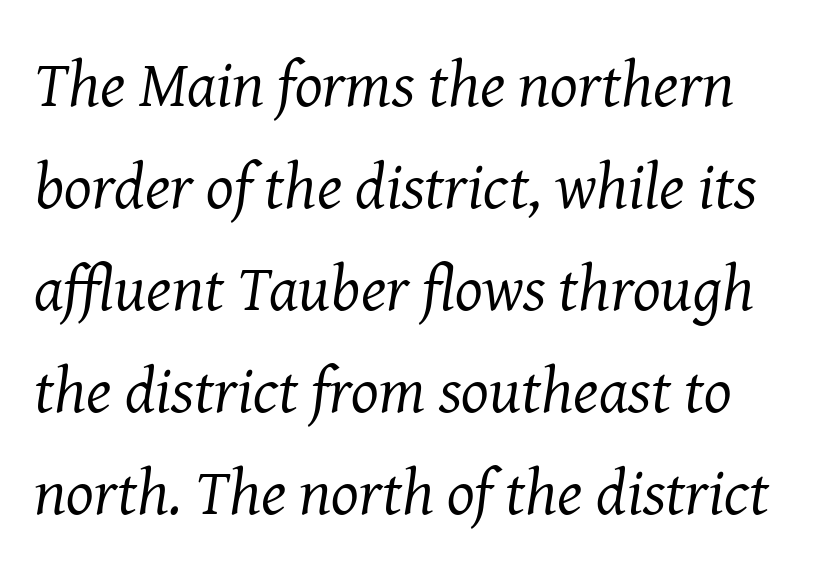
Q: Is the text bold? A: No.
Q: Is the text italic (slanted)? A: Yes, it leans right by about 8 degrees.
Q: Is the typeface a serif or a sans-serif typeface? A: Serif.
Q: Is the text underlined? A: No.
Q: Is the spacing between letters normal or unusually wide? A: Normal.
Q: Is the spacing between lines tight, normal or loose? A: Normal.
Q: Width (condensed, normal, or wide)? A: Normal.
Q: Stroke contrast? A: Medium.
Q: x-height? A: Medium.
Q: Monospaced? A: No.
